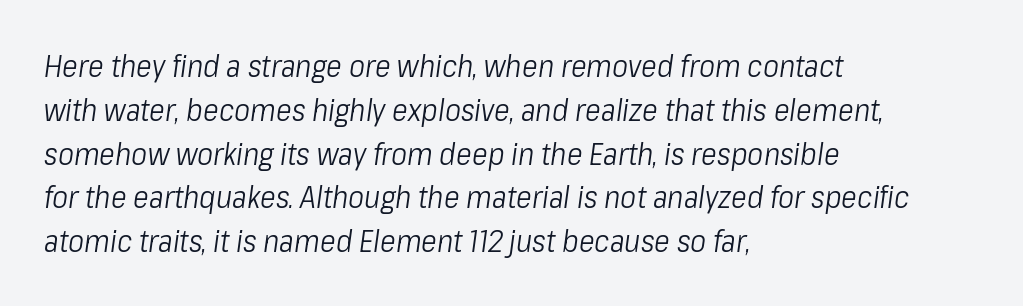
Q: Is the text bold? A: No.
Q: Is the text italic (slanted)? A: Yes, it leans right by about 8 degrees.
Q: Is the text underlined? A: No.
Q: How is the paragraph aligned? A: Left-aligned.
Q: Is the spacing between letters normal or unusually wide? A: Normal.
Q: Is the spacing between lines tight, normal or loose? A: Normal.
Q: Width (condensed, normal, or wide)? A: Condensed.
Q: Stroke contrast? A: Low.
Q: x-height? A: Medium.
Q: Monospaced? A: No.
